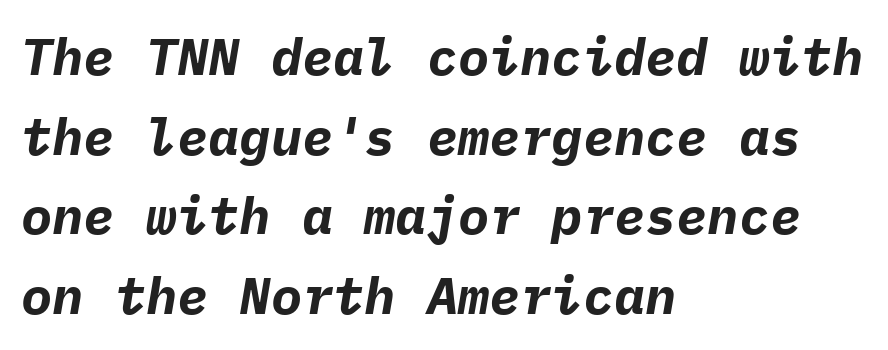
Compared with ordinary roman type, these characters are visibly tilted. Check the space under the baseline: it is left empty. Heft: maximum for text — a bold. Short and long lines alike share a common starting point at left. Each letter, wide or thin by design, is forced into the same width here. You could call the tracking neutral — neither tight nor loose.
